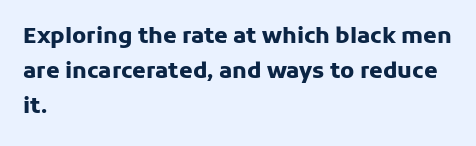
Q: Is the text bold? A: Yes.
Q: Is the text italic (slanted)? A: No, it is upright.
Q: Is the text underlined? A: No.
Q: How is the paragraph aligned? A: Left-aligned.
Q: Is the spacing between letters normal or unusually wide? A: Normal.
Q: Is the spacing between lines tight, normal or loose? A: Normal.
